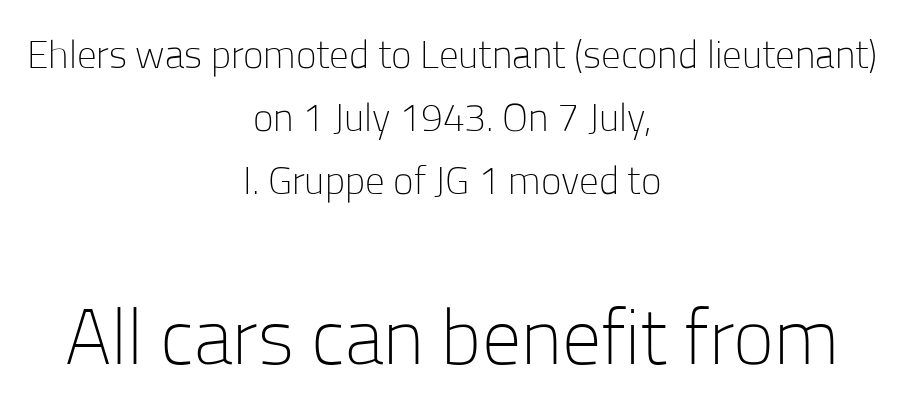
You can tell from the bare stems that sans-serif type was used. The letters sit at their default tracking, neither squeezed nor spread. The designer left line spacing at the default. Caption: upper text group reduced, lower text group enlarged. Only glyphs here, with clear space below each row. The letterforms sit at book weight or below.
